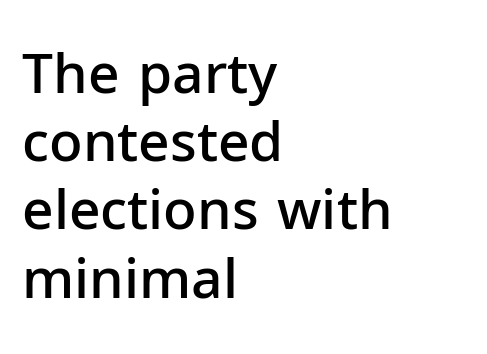
The image shows 55 px semibold sans-serif type, upright; set left-aligned, line spacing 1.24x, normal letter spacing, not underlined; low stroke contrast and a medium x-height.
